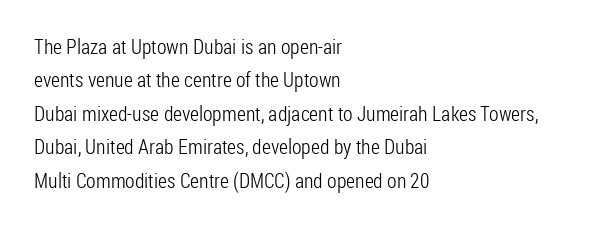
The image shows 21 px text type, upright; set left-aligned, normal line spacing (1.59x), normal letter spacing, not underlined.
